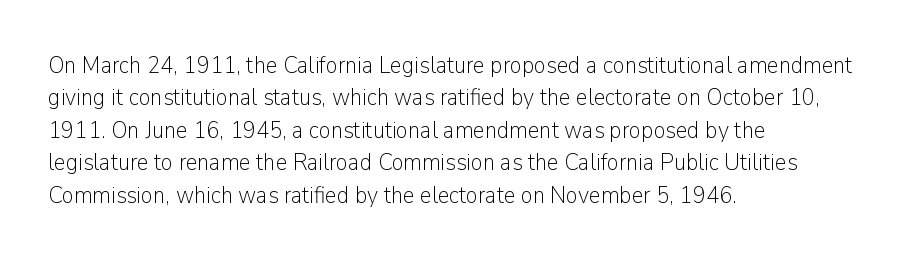
{"italic": "no", "bold": "no", "underline": "no", "align": "left", "line_spacing": "normal", "line_spacing_ratio": 1.35, "letter_spacing": "normal", "letter_spacing_em": 0.0, "glyph_px": 24}
